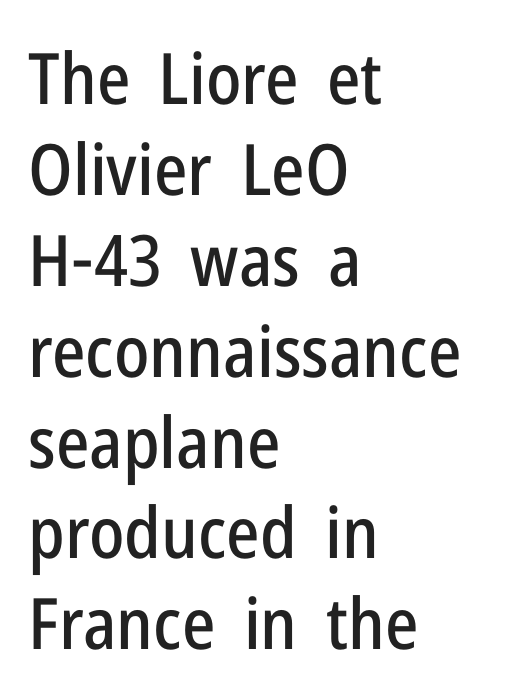
Q: Is the text italic (slanted)? A: No, it is upright.
Q: Is the typeface a serif or a sans-serif typeface? A: Sans-serif.
Q: Is the text underlined? A: No.
Q: How is the paragraph aligned? A: Left-aligned.
Q: Is the spacing between letters normal or unusually wide? A: Normal.
Q: Is the spacing between lines tight, normal or loose? A: Normal.
Q: Width (condensed, normal, or wide)? A: Condensed.
Q: Stroke contrast? A: Low.
Q: x-height? A: Medium.
Q: Monospaced? A: No.
